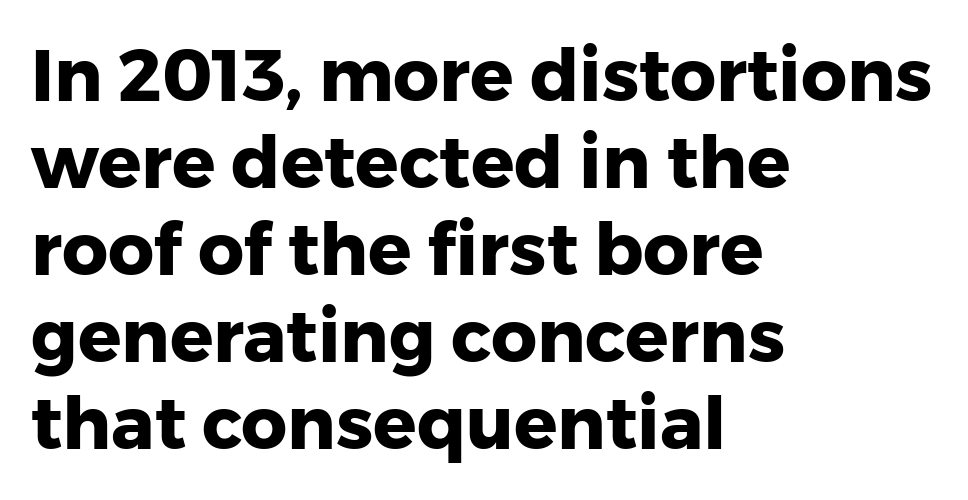
{"serif": "no", "italic": "no", "bold": "yes", "weight": "heavy", "width": "normal", "stroke_contrast": "low", "x_height": "medium", "monospaced": "no", "underline": "no", "align": "left", "line_spacing_ratio": 1.21, "letter_spacing": "normal", "letter_spacing_em": 0.0, "glyph_px": 72}
